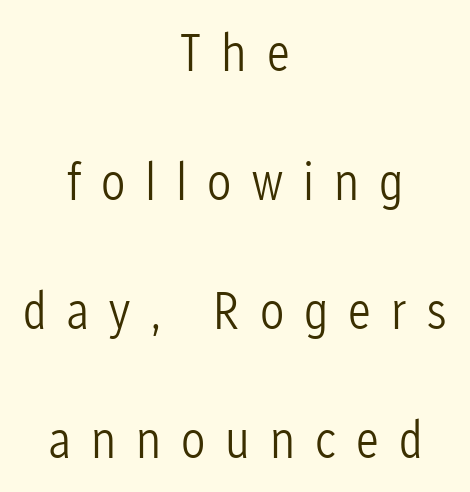
The image shows 54 px light, condensed sans-serif type, upright; set centered, loose line spacing (2.39x), unusually wide letter spacing (+0.37 em), not underlined; low stroke contrast and a medium x-height.
